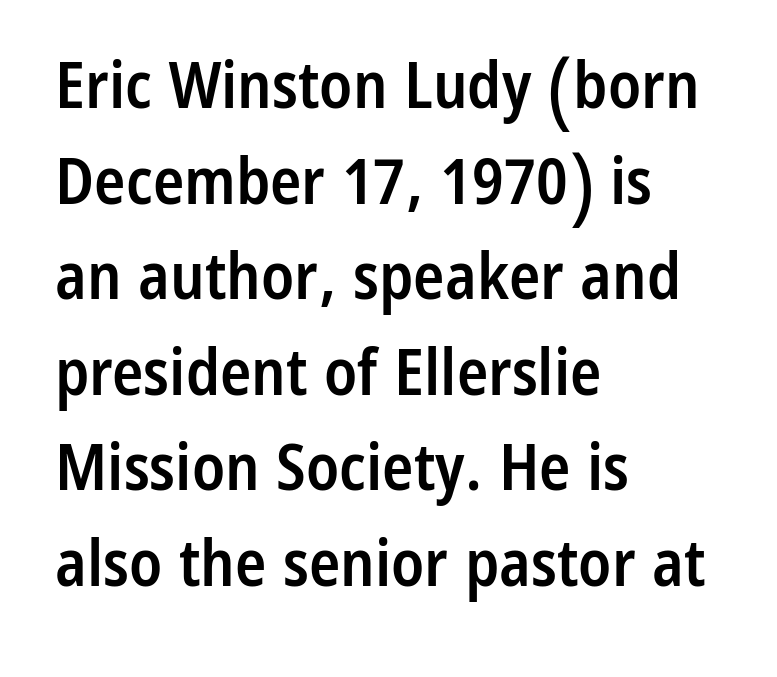
{"serif": "no", "italic": "no", "bold": "semi", "weight": "semibold", "width": "condensed", "stroke_contrast": "low", "x_height": "medium", "monospaced": "no", "underline": "no", "align": "left", "line_spacing": "normal", "line_spacing_ratio": 1.47, "letter_spacing": "normal", "letter_spacing_em": 0.0, "glyph_px": 65}
